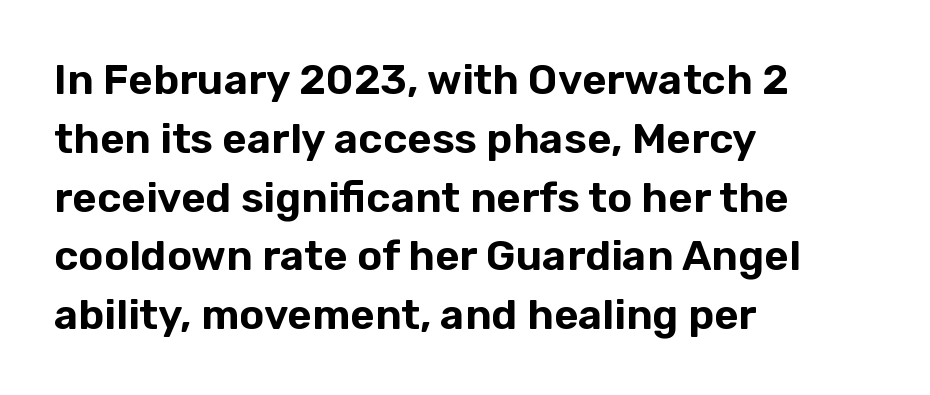
{"serif": "no", "italic": "no", "width": "normal", "stroke_contrast": "low", "x_height": "medium", "monospaced": "no", "underline": "no", "align": "left", "line_spacing": "normal", "line_spacing_ratio": 1.4, "letter_spacing": "normal", "letter_spacing_em": 0.0, "glyph_px": 42}
